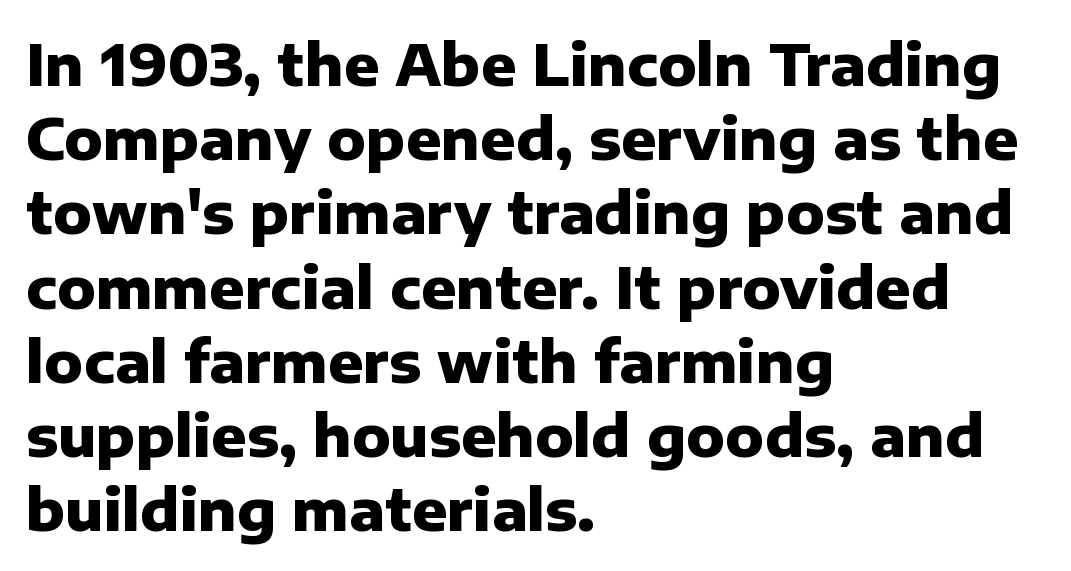
{"serif": "no", "italic": "no", "bold": "yes", "weight": "heavy", "width": "normal", "stroke_contrast": "low", "x_height": "medium", "monospaced": "no", "underline": "no", "align": "left", "line_spacing": "normal", "line_spacing_ratio": 1.28, "letter_spacing": "normal", "letter_spacing_em": 0.0, "glyph_px": 58}
